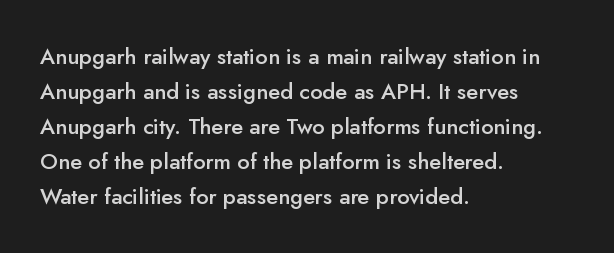
{"italic": "no", "bold": "semi", "underline": "no", "align": "left", "line_spacing": "normal", "line_spacing_ratio": 1.59, "letter_spacing": "normal", "letter_spacing_em": 0.0, "glyph_px": 22}
